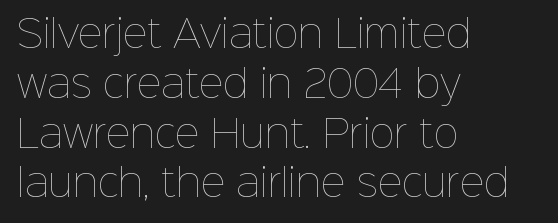
{"italic": "no", "bold": "no", "weight": "thin", "width": "normal", "stroke_contrast": "low", "x_height": "medium", "monospaced": "no", "underline": "no", "align": "left", "line_spacing": "normal", "line_spacing_ratio": 1.31, "letter_spacing": "normal", "letter_spacing_em": 0.0, "glyph_px": 38}
